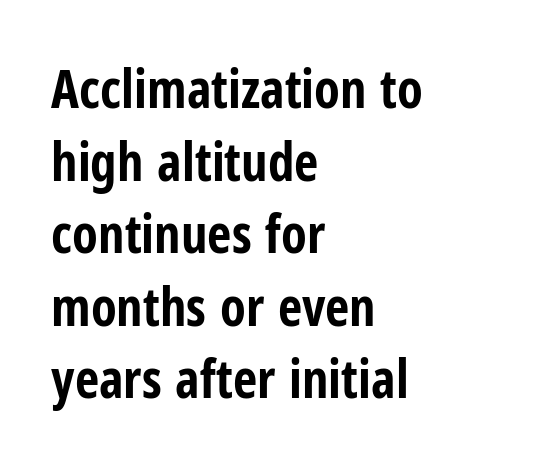
Q: Is the text bold? A: Yes.
Q: Is the text italic (slanted)? A: No, it is upright.
Q: Is the typeface a serif or a sans-serif typeface? A: Sans-serif.
Q: Is the text underlined? A: No.
Q: How is the paragraph aligned? A: Left-aligned.
Q: Is the spacing between letters normal or unusually wide? A: Normal.
Q: Is the spacing between lines tight, normal or loose? A: Normal.
Q: Width (condensed, normal, or wide)? A: Condensed.
Q: Stroke contrast? A: Low.
Q: x-height? A: Medium.
Q: Monospaced? A: No.
